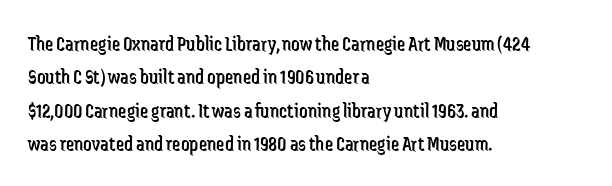
The image shows 21 px text type, upright; set left-aligned, normal line spacing (1.59x), normal letter spacing, not underlined.
